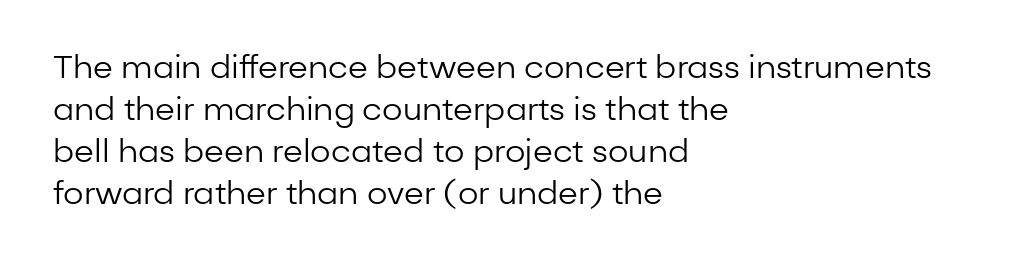
Q: Is the text bold? A: No.
Q: Is the text italic (slanted)? A: No, it is upright.
Q: Is the typeface a serif or a sans-serif typeface? A: Sans-serif.
Q: Is the text underlined? A: No.
Q: How is the paragraph aligned? A: Left-aligned.
Q: Is the spacing between letters normal or unusually wide? A: Normal.
Q: Is the spacing between lines tight, normal or loose? A: Normal.
Q: Width (condensed, normal, or wide)? A: Normal.
Q: Stroke contrast? A: Low.
Q: x-height? A: Medium.
Q: Monospaced? A: No.
